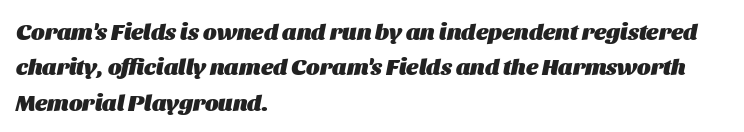
The image shows 23 px bold type, italic (leaning right); set left-aligned, normal line spacing (1.54x), normal letter spacing, not underlined.
